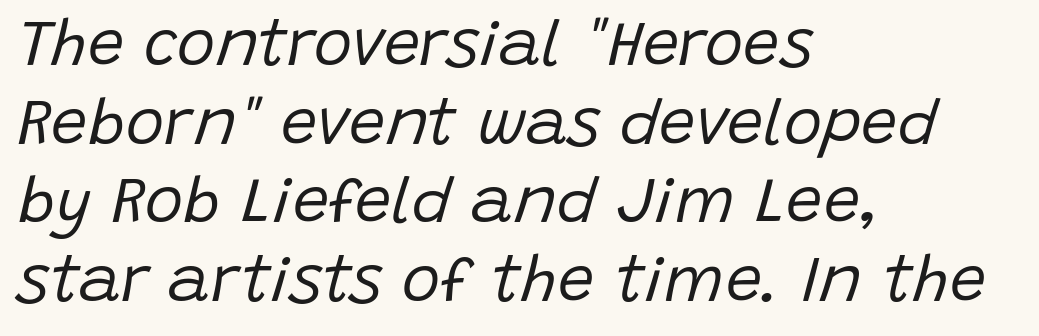
{"italic": "yes", "lean": "right", "slant_degrees": 15, "bold": "no", "weight": "regular", "width": "normal", "stroke_contrast": "low", "x_height": "large", "monospaced": "no", "underline": "no", "align": "left", "line_spacing_ratio": 1.21, "letter_spacing": "normal", "letter_spacing_em": 0.0, "glyph_px": 65}
